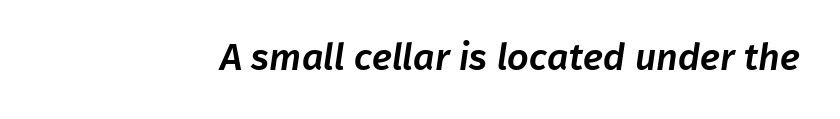
Regarding serifs, this sample does without them. The words here are not underlined. You could not count columns in this text — the font is proportionally spaced. Honestly, the letter spacing is just normal — you wouldn't notice it.
